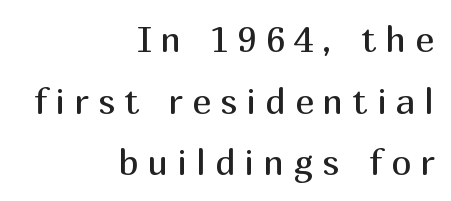
The image shows 36 px regular-weight sans-serif type, upright; set right-aligned, line spacing 1.71x, unusually wide letter spacing (+0.25 em), not underlined; medium stroke contrast and a medium x-height.
